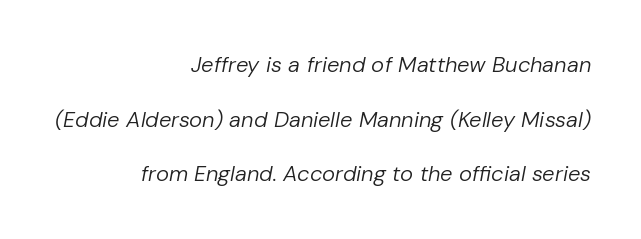
Q: Is the text bold? A: No.
Q: Is the text italic (slanted)? A: Yes, it leans right by about 10 degrees.
Q: Is the text underlined? A: No.
Q: How is the paragraph aligned? A: Right-aligned.
Q: Is the spacing between letters normal or unusually wide? A: Normal.
Q: Is the spacing between lines tight, normal or loose? A: Loose.
